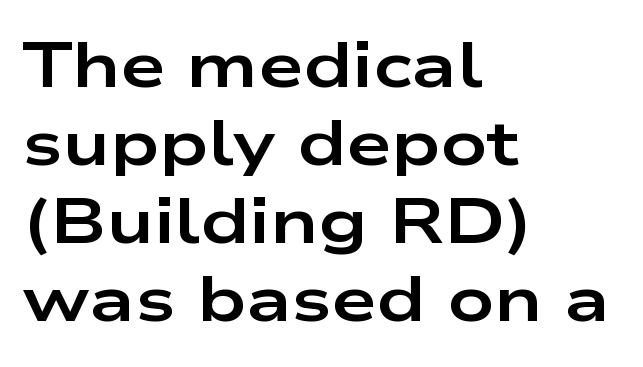
The image shows 64 px bold, wide sans-serif type, upright; set left-aligned, line spacing 1.22x, normal letter spacing, not underlined; low stroke contrast and a medium x-height.
